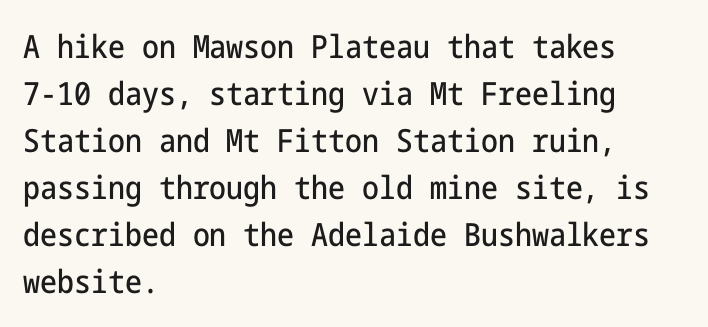
{"serif": "no", "italic": "no", "width": "condensed", "stroke_contrast": "low", "x_height": "medium", "underline": "no", "align": "left", "line_spacing": "normal", "line_spacing_ratio": 1.47, "letter_spacing": "normal", "letter_spacing_em": 0.0, "glyph_px": 32}
